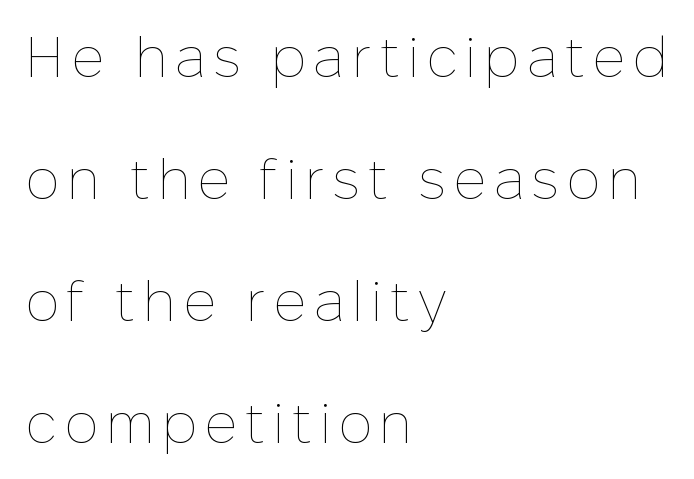
{"italic": "no", "bold": "no", "weight": "thin", "width": "normal", "stroke_contrast": "low", "x_height": "medium", "monospaced": "no", "underline": "no", "align": "left", "line_spacing": "loose", "line_spacing_ratio": 2.14, "glyph_px": 57}
